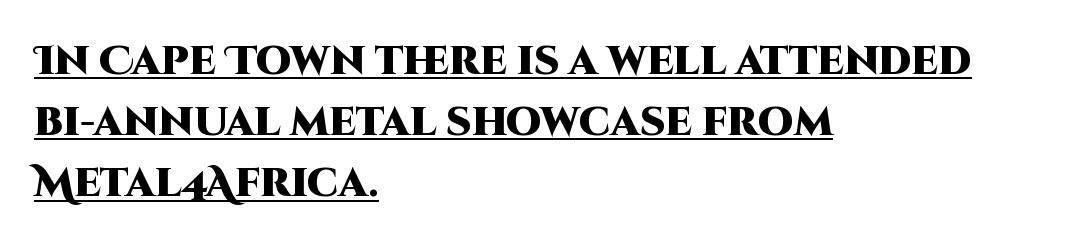
{"serif": "no", "italic": "no", "bold": "yes", "weight": "heavy", "width": "normal", "stroke_contrast": "high", "x_height": "large", "monospaced": "no", "underline": "yes", "align": "left", "line_spacing": "normal", "line_spacing_ratio": 1.53, "letter_spacing": "normal", "letter_spacing_em": 0.0, "glyph_px": 40}
